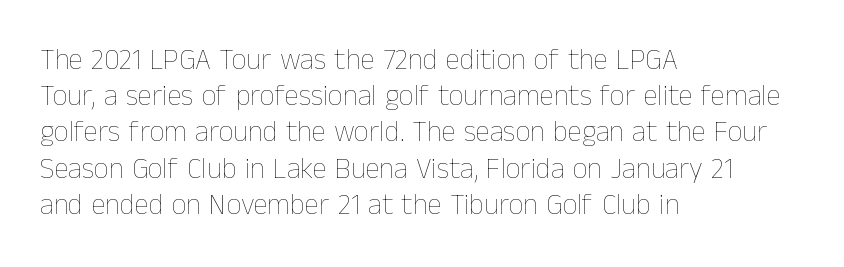
Every character sits straight up, as roman type does. These lines are rendered in a variable-pitch font. A student would call this left alignment; a typographer would say flush left, rag right. No letter is thick-stroked: the sample isn't bold. No extra tracking has been applied to these lines. Regular leading.
